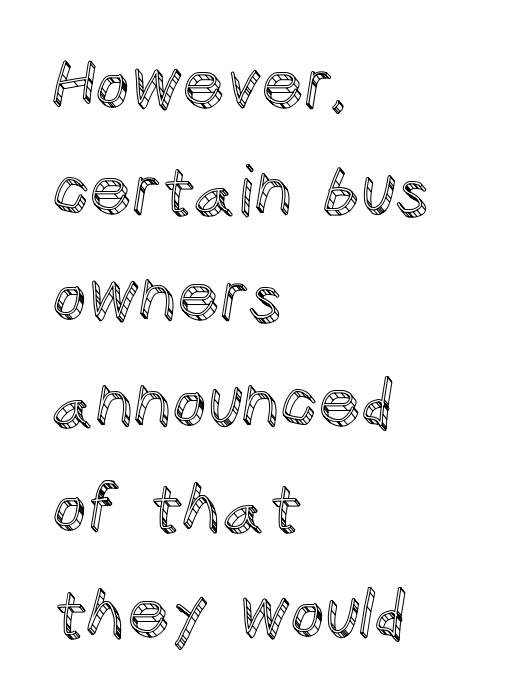
The image shows 67 px text type; set left-aligned, normal line spacing (1.58x), normal letter spacing, not underlined; a large x-height.
